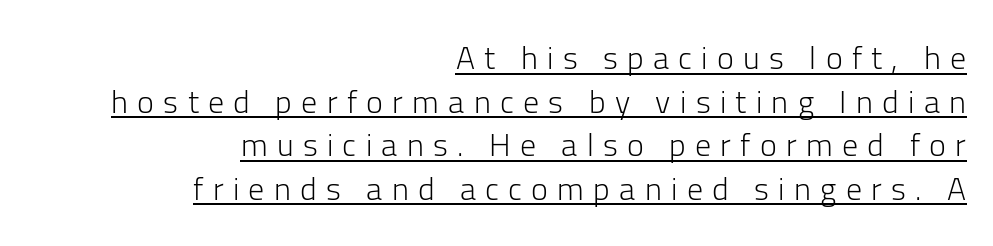
The image shows 32 px light sans-serif type, upright; set right-aligned, normal line spacing (1.36x), unusually wide letter spacing (+0.29 em), underlined; low stroke contrast and a medium x-height.
